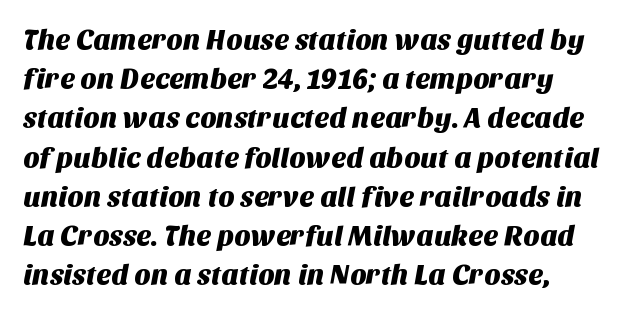
Q: Is the typeface a serif or a sans-serif typeface? A: Sans-serif.
Q: Is the text underlined? A: No.
Q: Is the spacing between letters normal or unusually wide? A: Normal.
Q: Is the spacing between lines tight, normal or loose? A: Normal.
Q: Width (condensed, normal, or wide)? A: Normal.
Q: Stroke contrast? A: Medium.
Q: x-height? A: Large.
Q: Monospaced? A: No.
